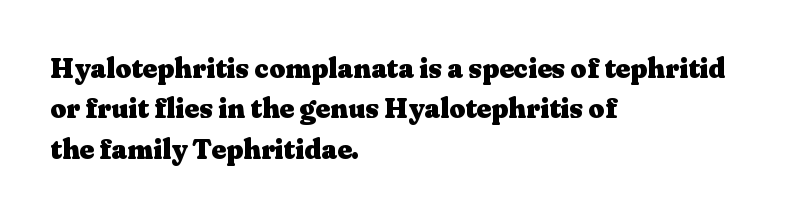
{"serif": "yes", "italic": "no", "bold": "yes", "weight": "heavy", "width": "wide", "stroke_contrast": "medium", "x_height": "medium", "monospaced": "no", "underline": "no", "align": "left", "line_spacing": "normal", "line_spacing_ratio": 1.44, "letter_spacing": "normal", "letter_spacing_em": 0.0, "glyph_px": 28}
